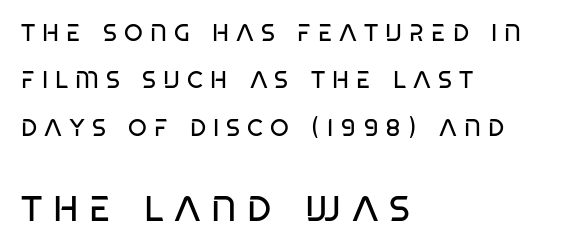
{"serif": "no", "italic": "no", "bold": "no", "weight": "regular", "width": "condensed", "stroke_contrast": "low", "x_height": "large", "monospaced": "no", "underline": "no", "align": "left", "line_spacing": "loose", "line_spacing_ratio": 1.97, "letter_spacing": "wide", "letter_spacing_em": 0.29, "larger_block": "second", "size_ratio": 1.5, "glyph_px": 36}
